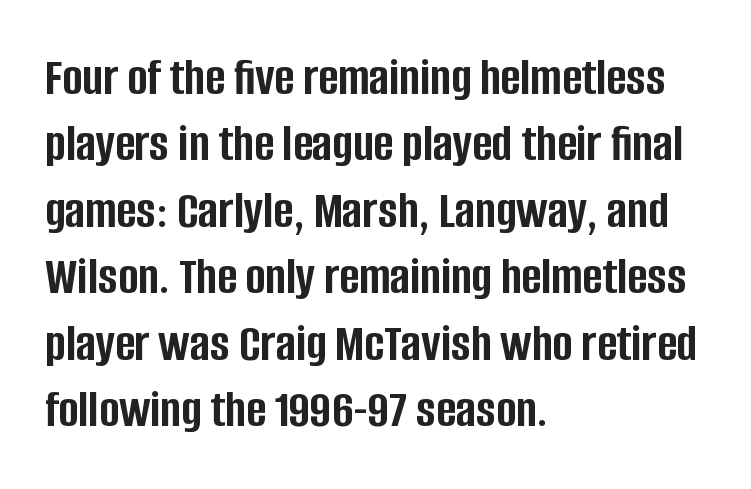
Q: Is the text bold? A: Yes.
Q: Is the text italic (slanted)? A: No, it is upright.
Q: Is the typeface a serif or a sans-serif typeface? A: Sans-serif.
Q: Is the text underlined? A: No.
Q: How is the paragraph aligned? A: Left-aligned.
Q: Is the spacing between letters normal or unusually wide? A: Normal.
Q: Width (condensed, normal, or wide)? A: Condensed.
Q: Stroke contrast? A: Low.
Q: x-height? A: Large.
Q: Monospaced? A: No.
